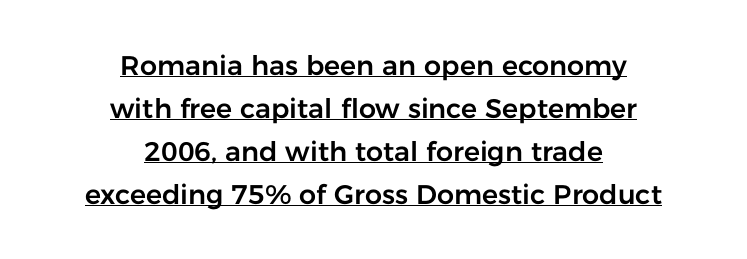
This sample uses an upright cut, with every glyph sitting square on the baseline. Notice how a bar underscores the lettering throughout. Regular leading. A centered setting, common on invitations and titles, is used for this passage.
